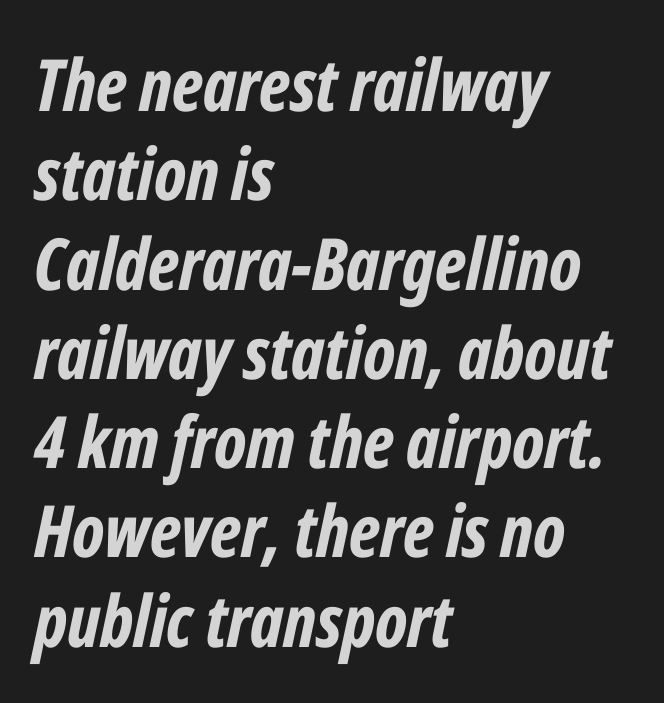
Q: Is the text bold? A: Yes.
Q: Is the text italic (slanted)? A: Yes, it leans right by about 12 degrees.
Q: Is the text underlined? A: No.
Q: How is the paragraph aligned? A: Left-aligned.
Q: Is the spacing between letters normal or unusually wide? A: Normal.
Q: Width (condensed, normal, or wide)? A: Condensed.
Q: Stroke contrast? A: Low.
Q: x-height? A: Medium.
Q: Monospaced? A: No.
